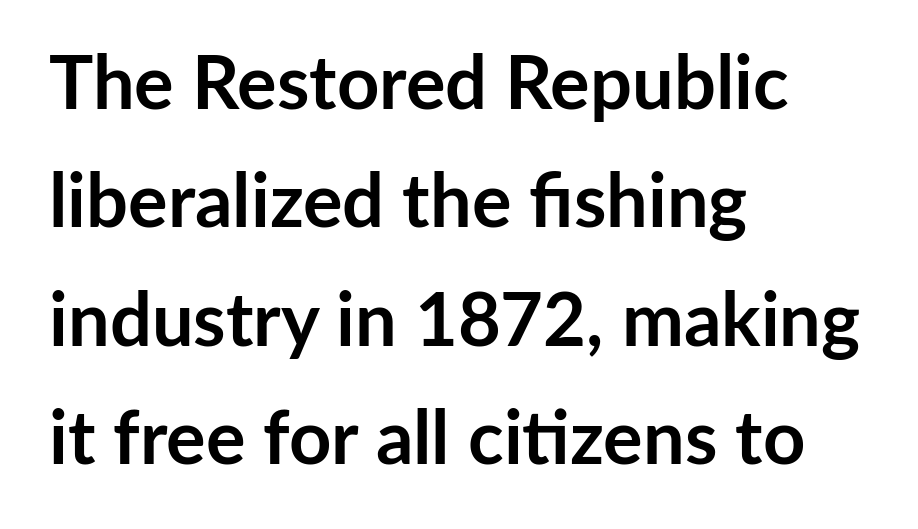
{"serif": "no", "italic": "no", "bold": "yes", "weight": "semibold", "width": "normal", "stroke_contrast": "low", "x_height": "medium", "monospaced": "no", "underline": "no", "align": "left", "line_spacing": "normal", "line_spacing_ratio": 1.6, "letter_spacing": "normal", "letter_spacing_em": 0.0, "glyph_px": 74}
